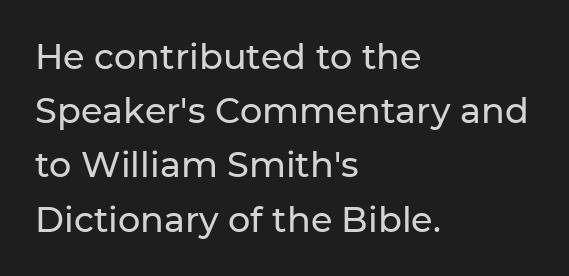
The image shows 35 px sans-serif type, upright; set left-aligned, normal line spacing (1.55x), normal letter spacing, not underlined; low stroke contrast and a medium x-height.
